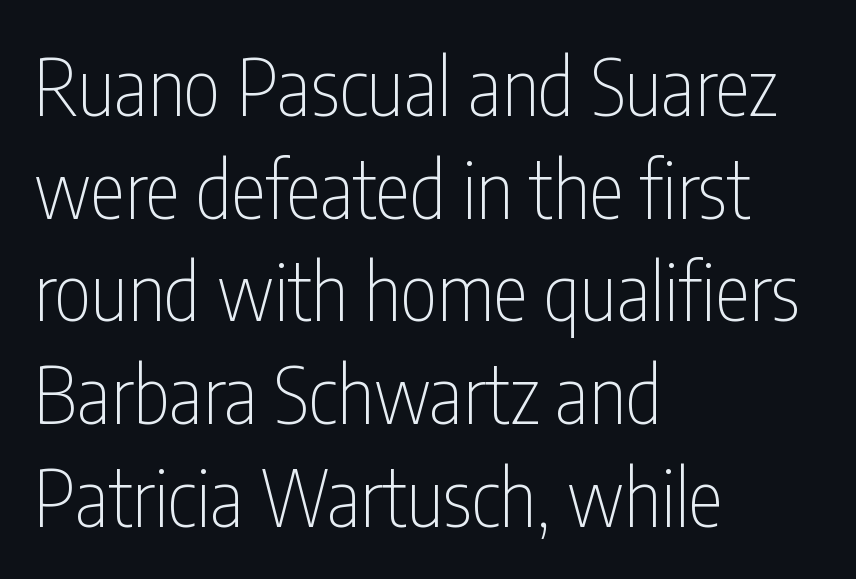
{"serif": "no", "italic": "no", "bold": "no", "weight": "thin", "width": "condensed", "stroke_contrast": "low", "x_height": "medium", "monospaced": "no", "underline": "no", "align": "left", "line_spacing": "normal", "line_spacing_ratio": 1.3, "letter_spacing": "normal", "letter_spacing_em": 0.0, "glyph_px": 79}
